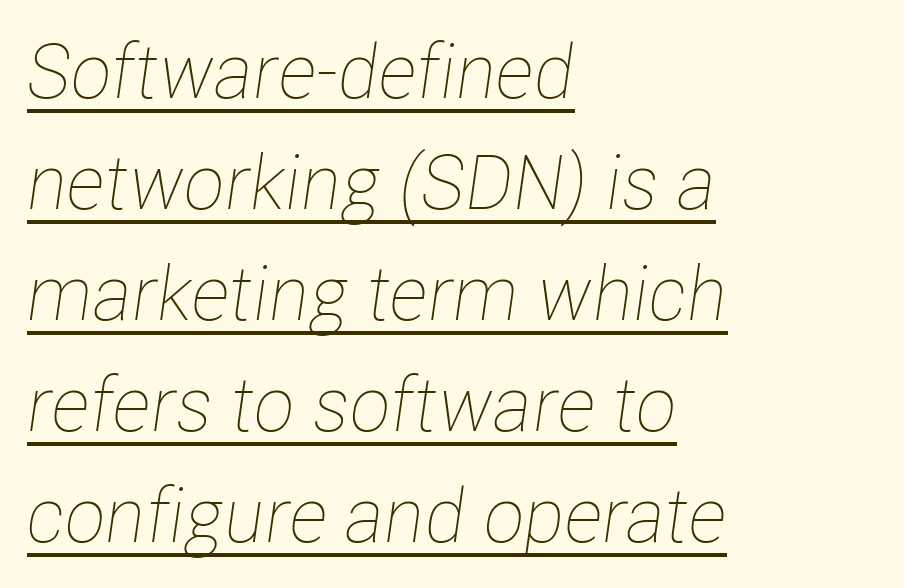
Descenders here cross a horizontal rule under the line. Does the leading feel generous? No, just average. Is this a fixed-width face? No — the glyphs have proportional, varying widths. The rendering applies a slant to the glyphs. Left-aligned paragraph, ragged on the right.
